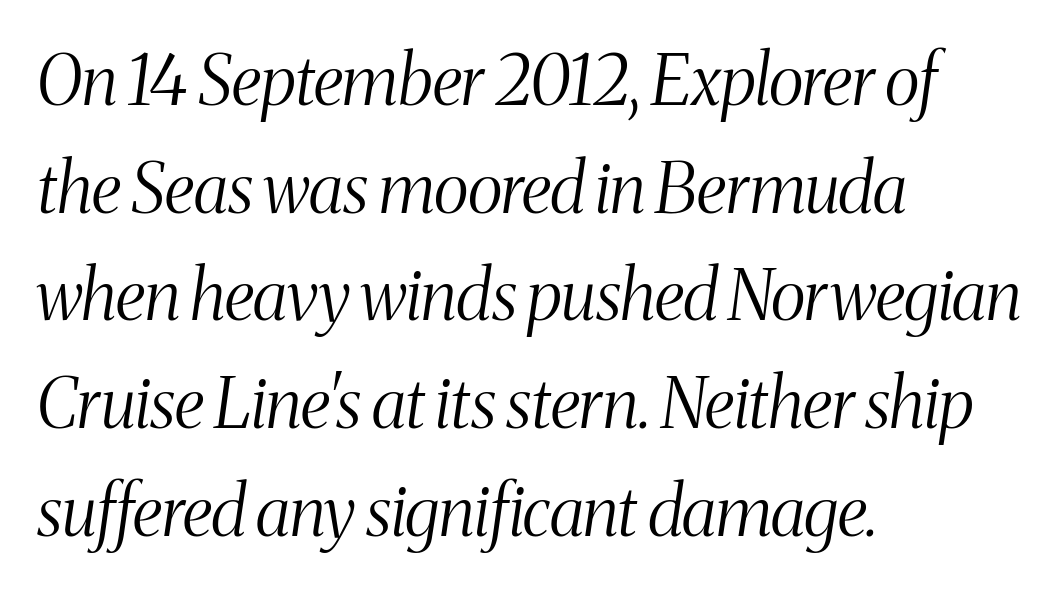
Q: Is the text bold? A: No.
Q: Is the text italic (slanted)? A: Yes, it leans right by about 8 degrees.
Q: Is the typeface a serif or a sans-serif typeface? A: Serif.
Q: Is the text underlined? A: No.
Q: How is the paragraph aligned? A: Left-aligned.
Q: Is the spacing between letters normal or unusually wide? A: Normal.
Q: Is the spacing between lines tight, normal or loose? A: Normal.
Q: Width (condensed, normal, or wide)? A: Condensed.
Q: Stroke contrast? A: Medium.
Q: x-height? A: Medium.
Q: Monospaced? A: No.
